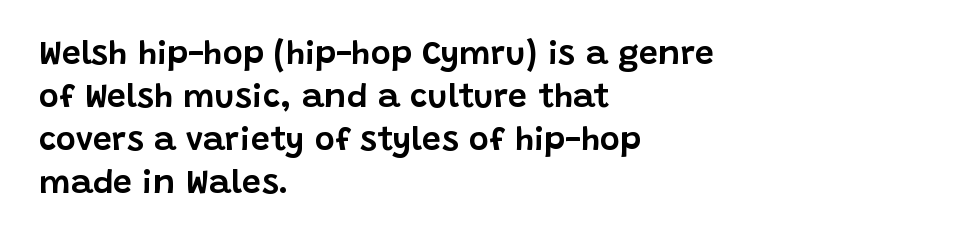
The image shows 34 px sans-serif type, upright; set left-aligned, normal line spacing (1.26x), normal letter spacing, not underlined; low stroke contrast and a large x-height.
